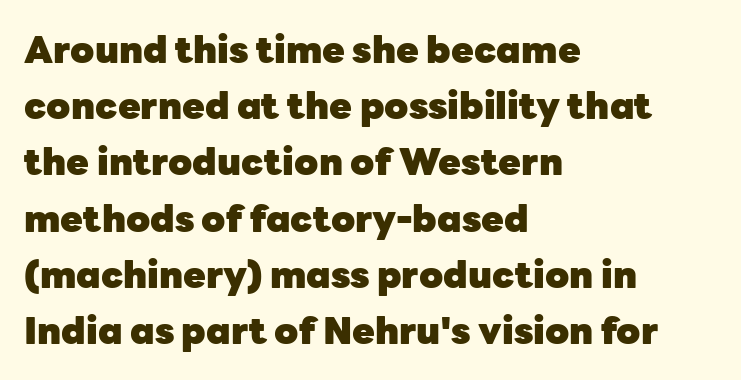
{"serif": "no", "italic": "no", "bold": "yes", "weight": "heavy", "width": "normal", "stroke_contrast": "low", "x_height": "medium", "monospaced": "no", "underline": "no", "align": "left", "line_spacing": "normal", "line_spacing_ratio": 1.52, "letter_spacing": "normal", "letter_spacing_em": 0.0, "glyph_px": 37}
